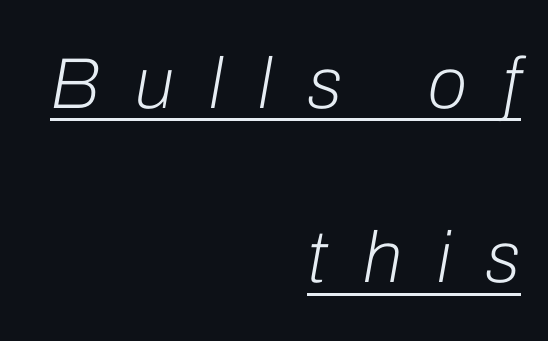
No heavy texture on the line: the type isn't bold. Each word looks stretched out because of the extra space between its letters. Summary of vertical rhythm: relaxed, with wide interline spacing. The letters are slanted; this is an italic face.
